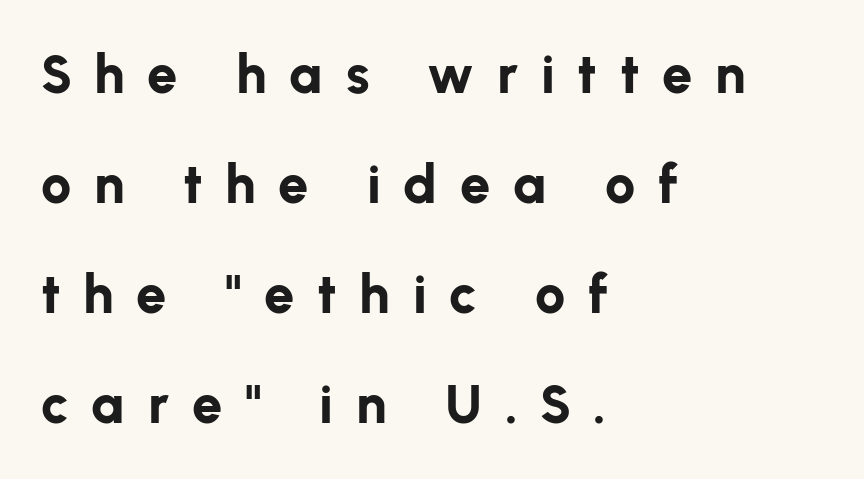
Line beginnings align vertically; line endings do not. Unmarked baselines from the first word to the last. Compared with typical body copy, the letter spacing here is much looser. Posture: vertical.
